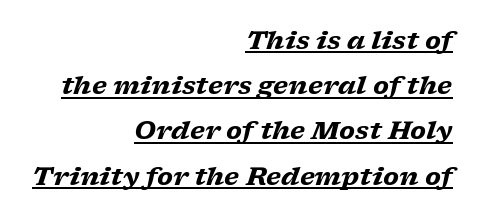
The image shows 25 px bold type, italic (leaning right); set right-aligned, line spacing 1.81x, normal letter spacing, underlined.
